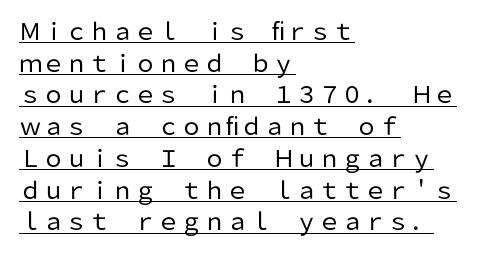
The image shows 23 px text type, upright; set left-aligned, normal line spacing (1.38x), normal letter spacing, underlined.
